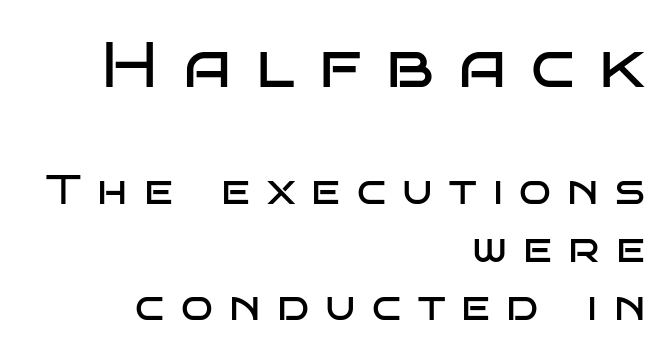
{"serif": "no", "italic": "no", "bold": "no", "weight": "regular", "width": "wide", "stroke_contrast": "low", "x_height": "large", "monospaced": "no", "underline": "no", "align": "right", "line_spacing": "normal", "line_spacing_ratio": 1.38, "letter_spacing": "wide", "letter_spacing_em": 0.39, "larger_block": "first", "size_ratio": 1.5, "glyph_px": 63}
